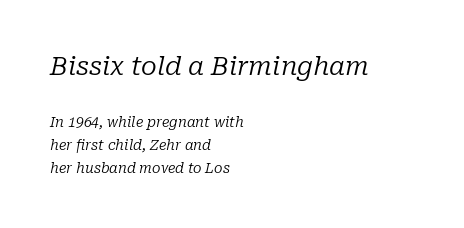
Q: Is the text bold? A: No.
Q: Is the text italic (slanted)? A: Yes, it leans right by about 10 degrees.
Q: Is the text underlined? A: No.
Q: How is the paragraph aligned? A: Left-aligned.
Q: Is the spacing between letters normal or unusually wide? A: Normal.
Q: Is the spacing between lines tight, normal or loose? A: Normal.
Q: Which block of text is set in a larger size, the first (top) or the second (bottom)? A: The first (top) one.
